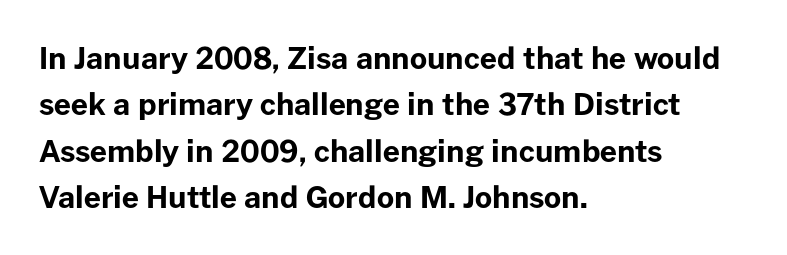
{"serif": "no", "italic": "no", "bold": "yes", "weight": "bold", "width": "normal", "stroke_contrast": "low", "x_height": "medium", "monospaced": "no", "underline": "no", "align": "left", "line_spacing": "normal", "line_spacing_ratio": 1.55, "letter_spacing": "normal", "letter_spacing_em": 0.0, "glyph_px": 30}
